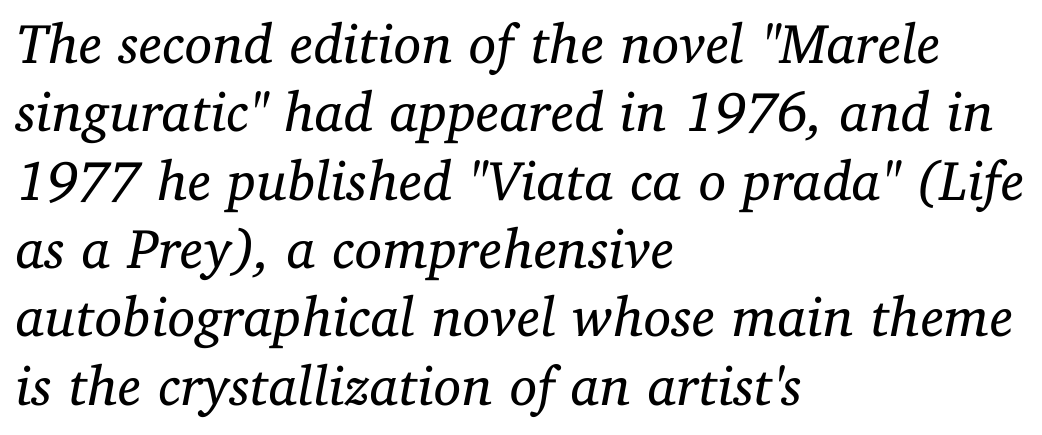
No chunkiness to these letters — they're not bold. Horizontally, the lines are justified to the leading edge only. Do the characters align in a grid? No, the font is proportional. The text carries the slant typical of an italic or oblique font. The rendering keeps characters at their native spacing. Beneath every word, the page is bare.
